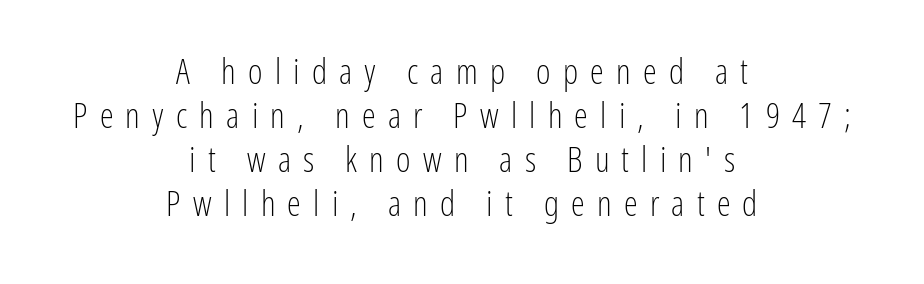
This rendering uses center alignment, leaving both contours irregular but symmetric. The passage shown has open, widely tracked lettering throughout. If you drew a line through each stem, it would be perfectly vertical. Anything drawn beneath the words? Only blank space. Vertical spacing — default.
